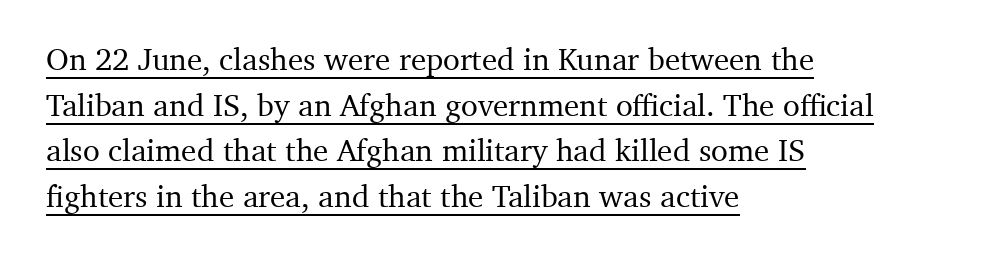
{"serif": "yes", "italic": "no", "width": "normal", "stroke_contrast": "medium", "x_height": "medium", "monospaced": "no", "underline": "yes", "align": "left", "line_spacing": "normal", "line_spacing_ratio": 1.47, "letter_spacing": "normal", "letter_spacing_em": 0.0, "glyph_px": 31}
